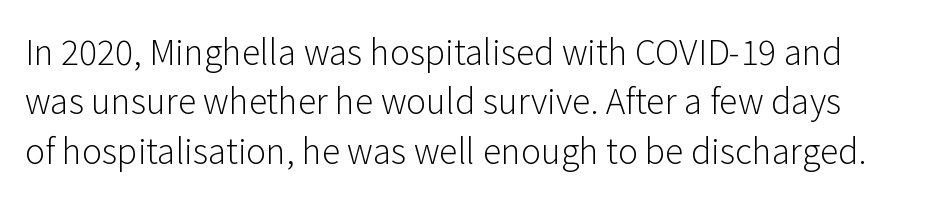
Q: Is the text bold? A: No.
Q: Is the text italic (slanted)? A: No, it is upright.
Q: Is the typeface a serif or a sans-serif typeface? A: Sans-serif.
Q: Is the text underlined? A: No.
Q: Is the spacing between letters normal or unusually wide? A: Normal.
Q: Is the spacing between lines tight, normal or loose? A: Normal.
Q: Width (condensed, normal, or wide)? A: Normal.
Q: Stroke contrast? A: Low.
Q: x-height? A: Medium.
Q: Monospaced? A: No.
